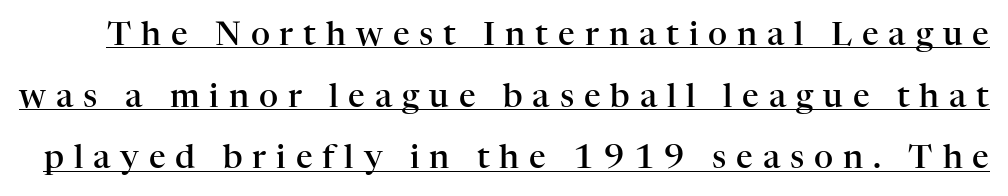
The image shows 33 px semibold serif type, upright; set line spacing 1.87x, unusually wide letter spacing (+0.3 em), underlined; high stroke contrast and a medium x-height.
